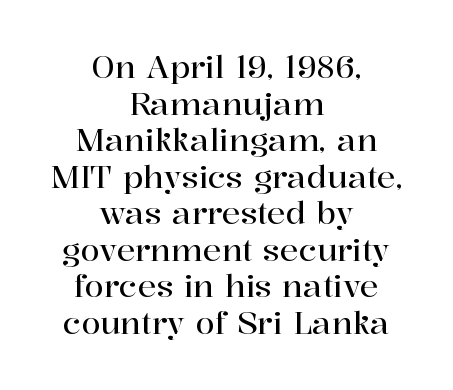
Each letter's strokes conclude with small projecting serifs. The rendering keeps characters at their native spacing. The passage shown is typed in a proportional face where columns would drift. Any mark beneath the type? The region is blank.
